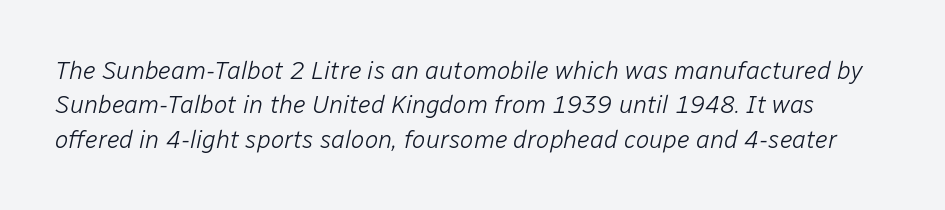
{"italic": "yes", "lean": "right", "slant_degrees": 12, "bold": "no", "underline": "no", "line_spacing": "normal", "line_spacing_ratio": 1.38, "letter_spacing": "normal", "letter_spacing_em": 0.0, "glyph_px": 25}
